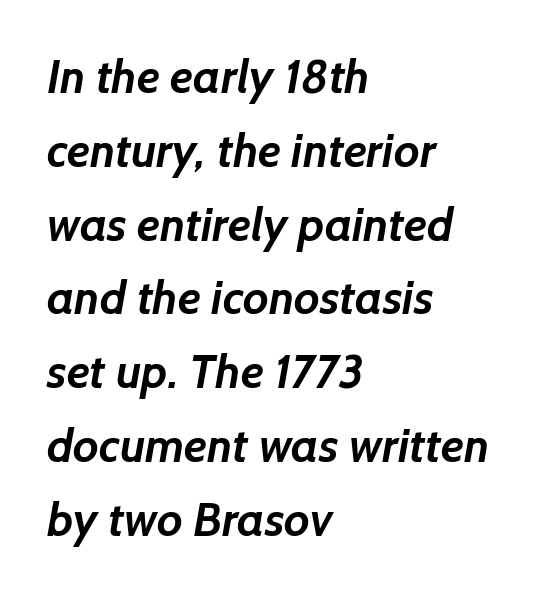
{"serif": "no", "bold": "yes", "weight": "semibold", "width": "normal", "stroke_contrast": "low", "x_height": "medium", "monospaced": "no", "underline": "no", "align": "left", "line_spacing": "normal", "line_spacing_ratio": 1.57, "letter_spacing": "normal", "letter_spacing_em": 0.0, "glyph_px": 47}
